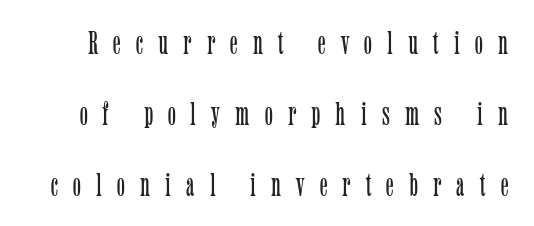
Q: Is the text bold? A: No.
Q: Is the text italic (slanted)? A: No, it is upright.
Q: Is the typeface a serif or a sans-serif typeface? A: Serif.
Q: Is the text underlined? A: No.
Q: Is the spacing between letters normal or unusually wide? A: Unusually wide.
Q: Is the spacing between lines tight, normal or loose? A: Loose.
Q: Width (condensed, normal, or wide)? A: Condensed.
Q: Stroke contrast? A: Low.
Q: x-height? A: Medium.
Q: Monospaced? A: No.
